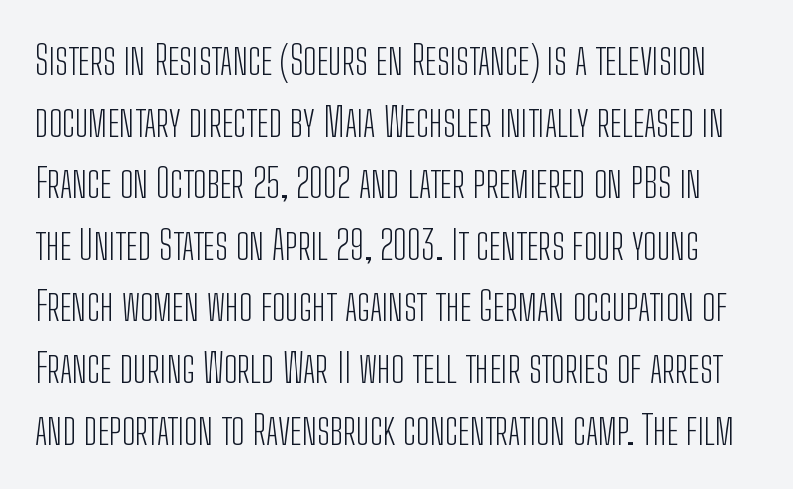
Q: Is the text bold? A: No.
Q: Is the text italic (slanted)? A: No, it is upright.
Q: Is the typeface a serif or a sans-serif typeface? A: Sans-serif.
Q: Is the text underlined? A: No.
Q: Is the spacing between letters normal or unusually wide? A: Normal.
Q: Is the spacing between lines tight, normal or loose? A: Normal.
Q: Width (condensed, normal, or wide)? A: Condensed.
Q: Stroke contrast? A: Low.
Q: x-height? A: Medium.
Q: Monospaced? A: No.
